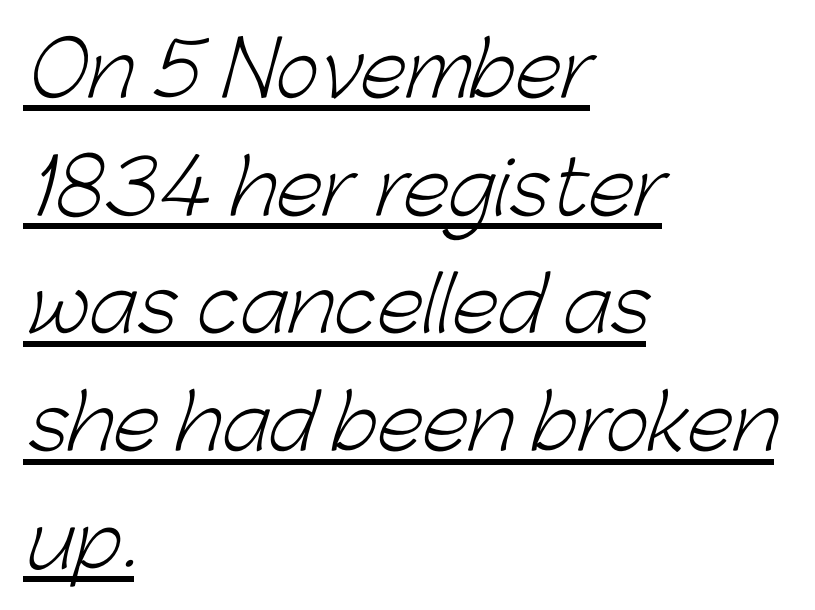
Q: Is the text bold? A: No.
Q: Is the typeface a serif or a sans-serif typeface? A: Sans-serif.
Q: Is the text underlined? A: Yes.
Q: How is the paragraph aligned? A: Left-aligned.
Q: Is the spacing between letters normal or unusually wide? A: Normal.
Q: Is the spacing between lines tight, normal or loose? A: Normal.
Q: Width (condensed, normal, or wide)? A: Normal.
Q: Stroke contrast? A: Low.
Q: x-height? A: Medium.
Q: Monospaced? A: No.
